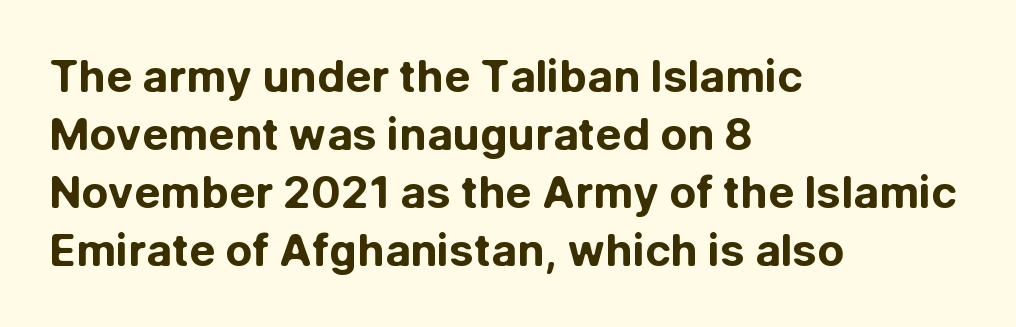
Q: Is the text bold? A: Yes.
Q: Is the text italic (slanted)? A: No, it is upright.
Q: Is the typeface a serif or a sans-serif typeface? A: Sans-serif.
Q: Is the text underlined? A: No.
Q: How is the paragraph aligned? A: Left-aligned.
Q: Is the spacing between letters normal or unusually wide? A: Normal.
Q: Is the spacing between lines tight, normal or loose? A: Normal.
Q: Width (condensed, normal, or wide)? A: Normal.
Q: Stroke contrast? A: Low.
Q: x-height? A: Medium.
Q: Monospaced? A: No.
